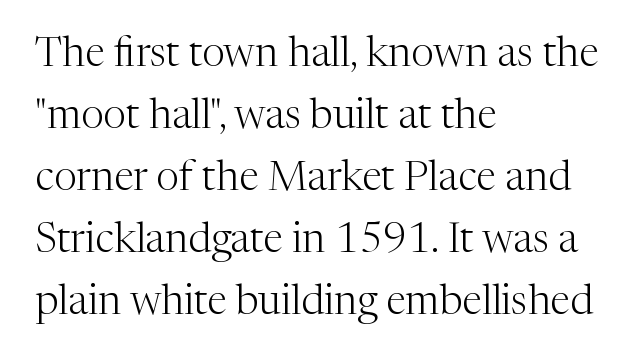
The image shows 41 px light serif type, upright; set left-aligned, normal line spacing (1.51x), normal letter spacing, not underlined; medium stroke contrast and a medium x-height.
